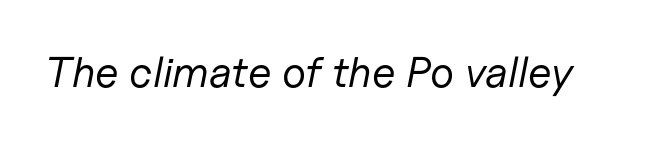
{"italic": "yes", "lean": "right", "slant_degrees": 11, "bold": "no", "weight": "regular", "width": "normal", "stroke_contrast": "low", "x_height": "medium", "monospaced": "no", "underline": "no", "letter_spacing": "normal", "letter_spacing_em": 0.0, "glyph_px": 43}
